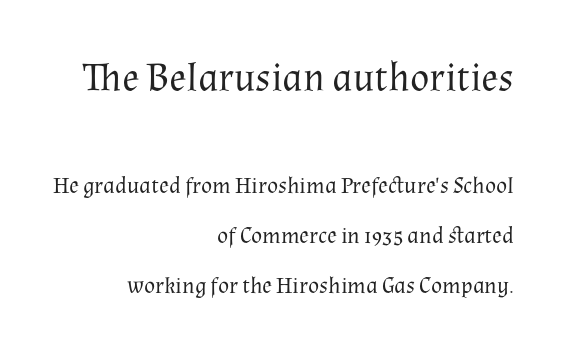
Q: Is the text bold? A: No.
Q: Is the text italic (slanted)? A: No, it is upright.
Q: Is the typeface a serif or a sans-serif typeface? A: Serif.
Q: Is the text underlined? A: No.
Q: How is the paragraph aligned? A: Right-aligned.
Q: Is the spacing between letters normal or unusually wide? A: Normal.
Q: Is the spacing between lines tight, normal or loose? A: Loose.
Q: Which block of text is set in a larger size, the first (top) or the second (bottom)? A: The first (top) one.
Q: Width (condensed, normal, or wide)? A: Normal.
Q: Stroke contrast? A: Medium.
Q: x-height? A: Medium.
Q: Monospaced? A: No.
